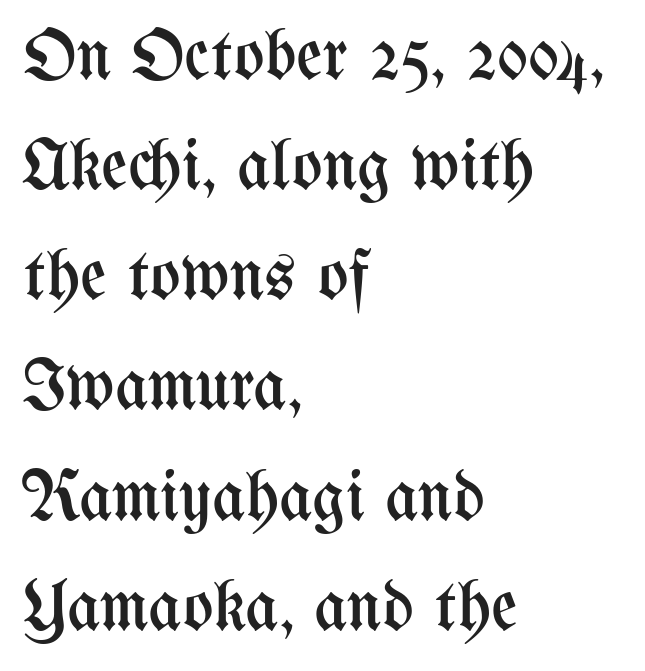
Q: Is the text bold? A: No.
Q: Is the text italic (slanted)? A: No, it is upright.
Q: Is the text underlined? A: No.
Q: How is the paragraph aligned? A: Left-aligned.
Q: Is the spacing between letters normal or unusually wide? A: Normal.
Q: Is the spacing between lines tight, normal or loose? A: Normal.
Q: Width (condensed, normal, or wide)? A: Condensed.
Q: Stroke contrast? A: Medium.
Q: x-height? A: Medium.
Q: Monospaced? A: No.
